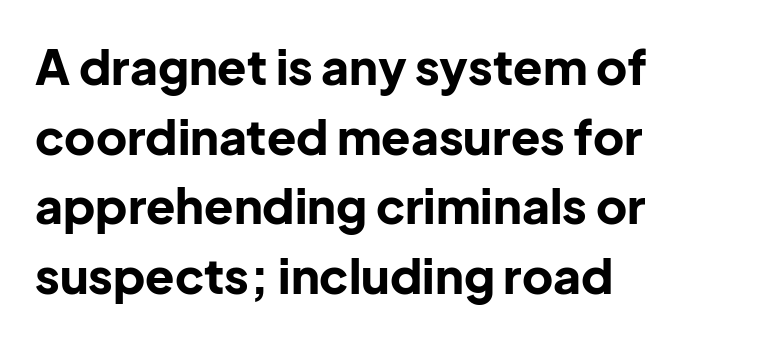
Q: Is the text bold? A: Yes.
Q: Is the text italic (slanted)? A: No, it is upright.
Q: Is the typeface a serif or a sans-serif typeface? A: Sans-serif.
Q: Is the text underlined? A: No.
Q: How is the paragraph aligned? A: Left-aligned.
Q: Is the spacing between letters normal or unusually wide? A: Normal.
Q: Is the spacing between lines tight, normal or loose? A: Normal.
Q: Width (condensed, normal, or wide)? A: Normal.
Q: Stroke contrast? A: Low.
Q: x-height? A: Medium.
Q: Monospaced? A: No.
